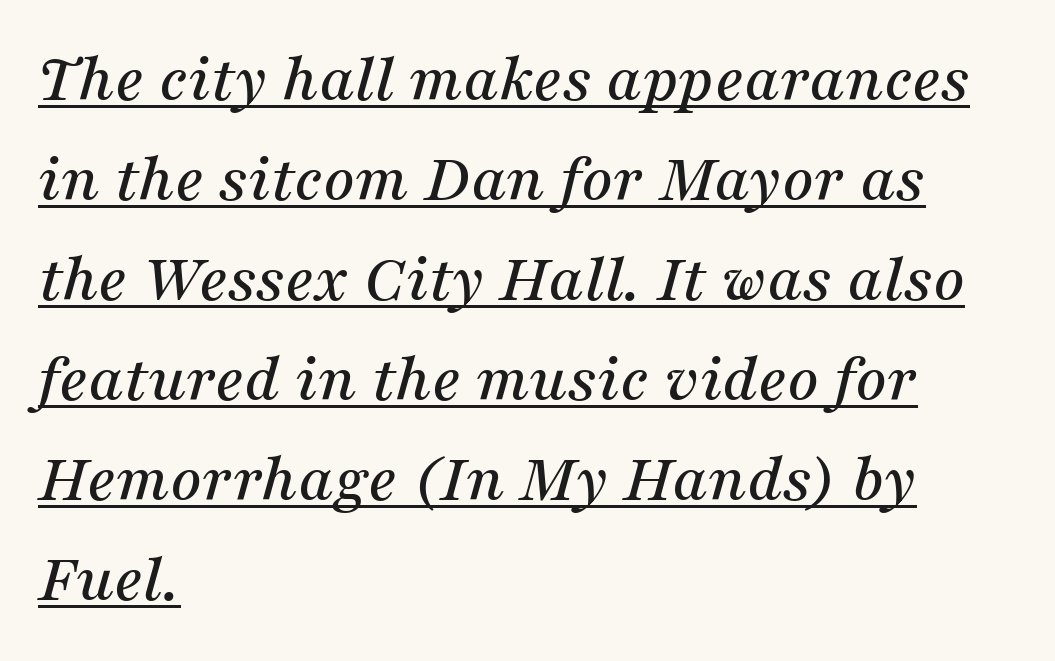
Teacher's note: observe the even left margin — that is flush-left alignment. The rendering uses the underline text-decoration. Caption: standard tracking, unaltered. Each letter keeps its own natural width here, so spacing adapts to shape.
